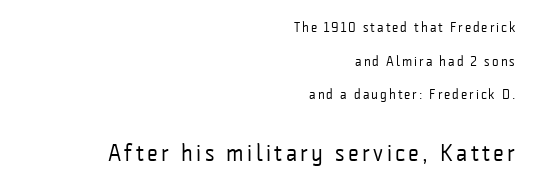
Q: Is the text bold? A: No.
Q: Is the text italic (slanted)? A: No, it is upright.
Q: Is the text underlined? A: No.
Q: How is the paragraph aligned? A: Right-aligned.
Q: Is the spacing between lines tight, normal or loose? A: Loose.
Q: Which block of text is set in a larger size, the first (top) or the second (bottom)? A: The second (bottom) one.
